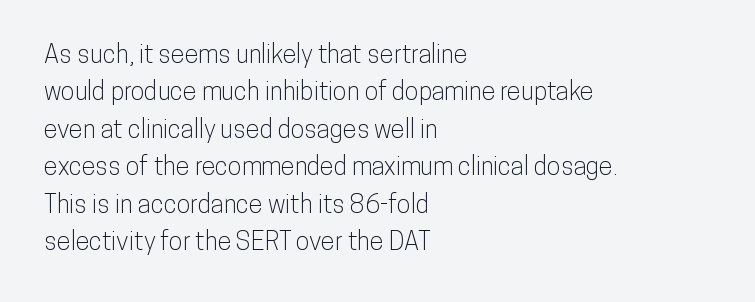
Q: Is the text italic (slanted)? A: No, it is upright.
Q: Is the text underlined? A: No.
Q: How is the paragraph aligned? A: Left-aligned.
Q: Is the spacing between letters normal or unusually wide? A: Normal.
Q: Is the spacing between lines tight, normal or loose? A: Normal.
